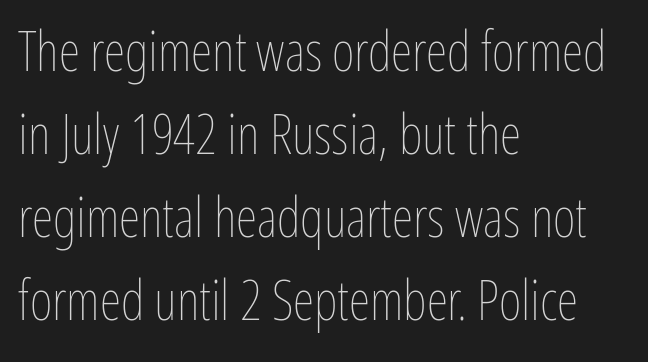
{"italic": "no", "bold": "no", "weight": "thin", "width": "condensed", "stroke_contrast": "low", "x_height": "medium", "monospaced": "no", "underline": "no", "align": "left", "line_spacing": "normal", "line_spacing_ratio": 1.51, "letter_spacing": "normal", "letter_spacing_em": 0.0, "glyph_px": 55}
